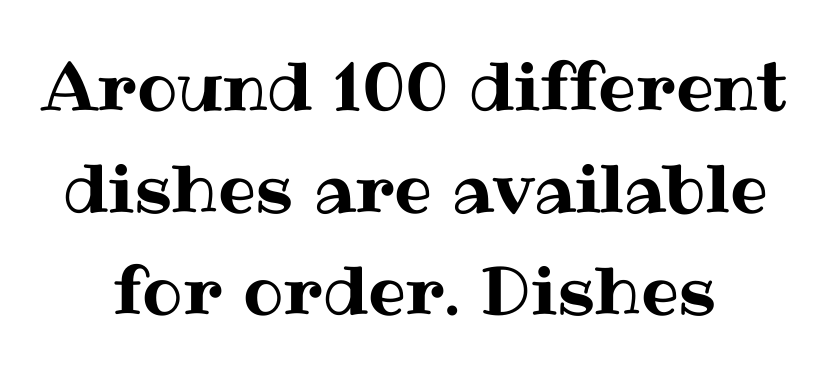
{"italic": "no", "width": "normal", "stroke_contrast": "medium", "x_height": "medium", "monospaced": "no", "underline": "no", "align": "center", "line_spacing": "normal", "line_spacing_ratio": 1.52, "letter_spacing": "normal", "letter_spacing_em": 0.0, "glyph_px": 67}
